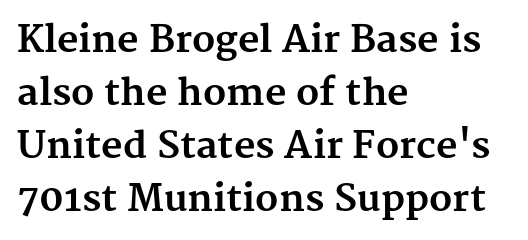
The image shows 37 px bold serif type, upright; set left-aligned, normal line spacing (1.43x), normal letter spacing, not underlined; medium stroke contrast and a medium x-height.
